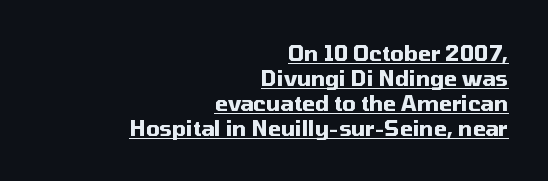
Q: Is the text bold? A: Yes.
Q: Is the text italic (slanted)? A: No, it is upright.
Q: Is the text underlined? A: Yes.
Q: How is the paragraph aligned? A: Right-aligned.
Q: Is the spacing between letters normal or unusually wide? A: Normal.
